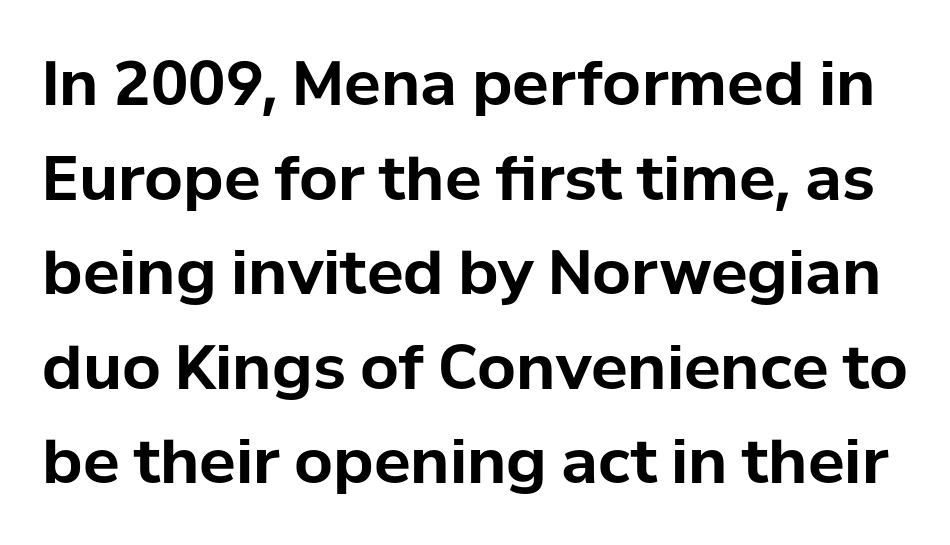
{"serif": "no", "italic": "no", "bold": "yes", "weight": "bold", "width": "normal", "stroke_contrast": "low", "x_height": "medium", "monospaced": "no", "underline": "no", "line_spacing": "normal", "line_spacing_ratio": 1.55, "letter_spacing": "normal", "letter_spacing_em": 0.0, "glyph_px": 61}
